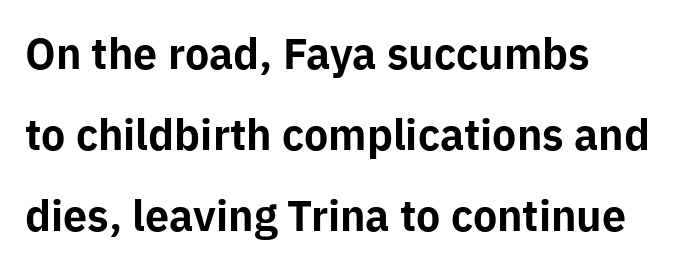
{"serif": "no", "italic": "no", "bold": "yes", "weight": "bold", "width": "normal", "stroke_contrast": "low", "x_height": "medium", "monospaced": "no", "underline": "no", "align": "left", "line_spacing": "loose", "line_spacing_ratio": 1.98, "letter_spacing": "normal", "letter_spacing_em": 0.0, "glyph_px": 41}
